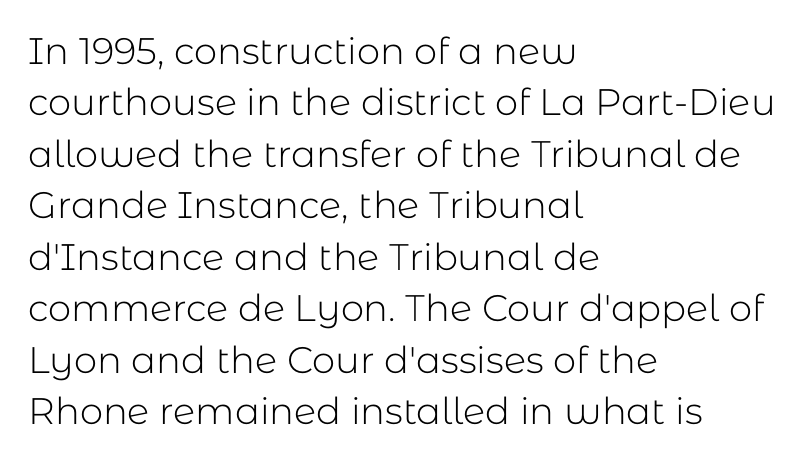
{"serif": "no", "italic": "no", "bold": "no", "weight": "light", "width": "normal", "stroke_contrast": "low", "x_height": "medium", "monospaced": "no", "underline": "no", "align": "left", "line_spacing": "normal", "line_spacing_ratio": 1.39, "letter_spacing": "normal", "letter_spacing_em": 0.0, "glyph_px": 37}
